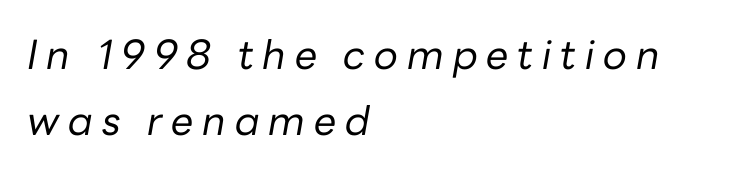
The image shows 40 px regular-weight type, italic (leaning right); set left-aligned, normal line spacing (1.65x), unusually wide letter spacing (+0.22 em), not underlined; low stroke contrast and a medium x-height.
